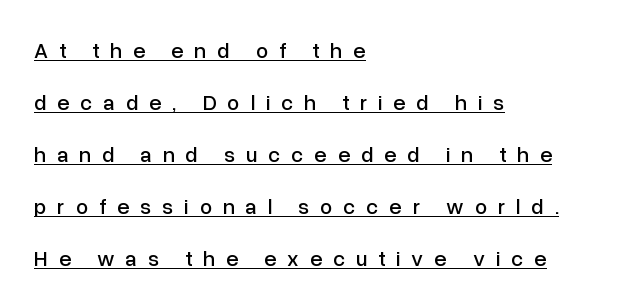
{"italic": "no", "underline": "yes", "align": "left", "line_spacing": "loose", "line_spacing_ratio": 2.36, "letter_spacing": "wide", "letter_spacing_em": 0.49, "glyph_px": 22}
